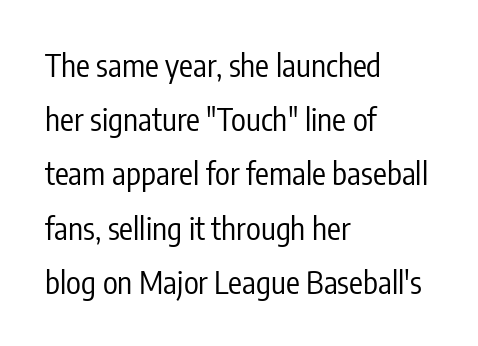
All the whitespace from short lines collects on the right. Looks like regular typesetting: each glyph gets only the width it needs. How are the letters spaced? Ordinarily, with no added tracking. The type family on display is of the sans-serif kind.
